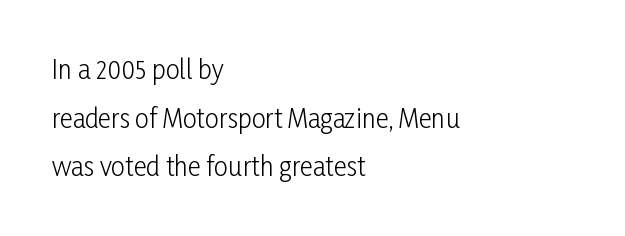
{"italic": "no", "bold": "no", "underline": "no", "align": "left", "line_spacing": "loose", "line_spacing_ratio": 1.95, "letter_spacing": "normal", "letter_spacing_em": 0.0, "glyph_px": 25}
